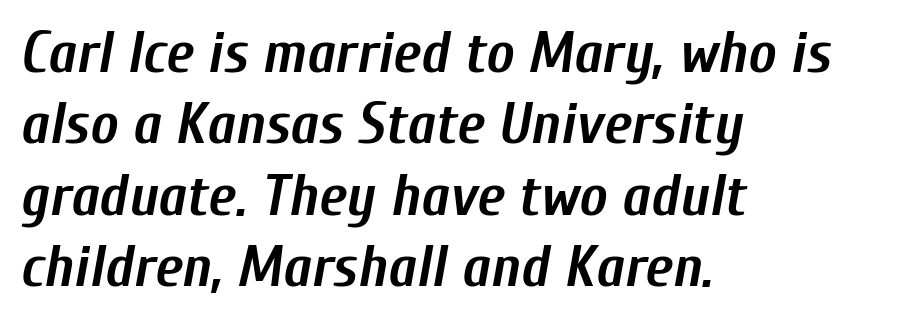
Is this a fixed-width face? No — the glyphs have proportional, varying widths. The lettering tilts uniformly, giving the passage an italic look. These lines carry a lot of weight — the face is fully bold. Check the space under the baseline: it is left empty. Tracking here is standard; glyphs follow each other at the usual distance.
